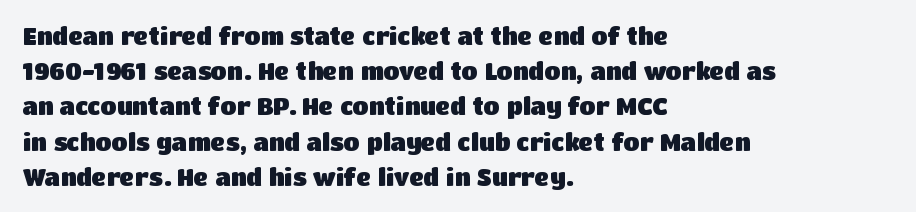
Each new line begins a customary step beneath the previous one. This rendering leaves character spacing at its baseline value. The lettering stays uniformly vertical, giving the passage a roman look. This rendering features lettering with no underline. A student would call this left alignment; a typographer would say flush left, rag right. Is the type bold? Yes — the strokes are clearly thick and heavy.
